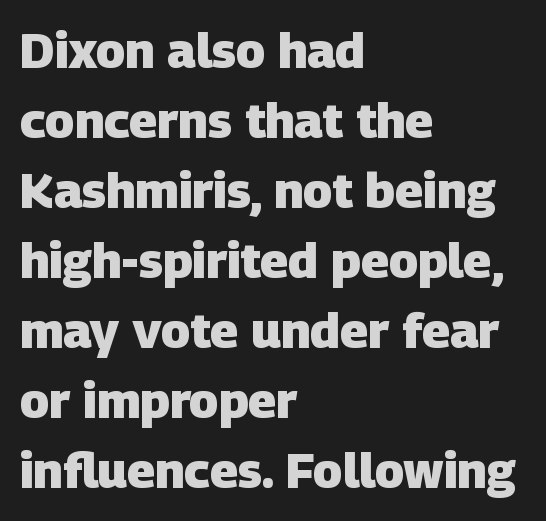
Q: Is the text bold? A: Yes.
Q: Is the typeface a serif or a sans-serif typeface? A: Sans-serif.
Q: Is the text underlined? A: No.
Q: How is the paragraph aligned? A: Left-aligned.
Q: Is the spacing between letters normal or unusually wide? A: Normal.
Q: Is the spacing between lines tight, normal or loose? A: Normal.
Q: Width (condensed, normal, or wide)? A: Normal.
Q: Stroke contrast? A: Low.
Q: x-height? A: Large.
Q: Monospaced? A: No.
